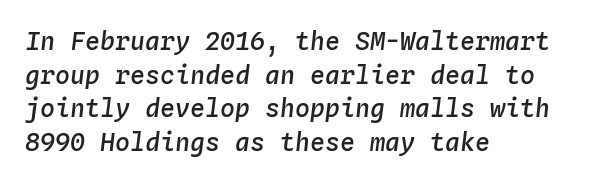
{"italic": "yes", "lean": "right", "slant_degrees": 4, "bold": "semi", "underline": "no", "align": "left", "line_spacing": "normal", "line_spacing_ratio": 1.35, "letter_spacing": "normal", "letter_spacing_em": 0.0, "glyph_px": 25}
